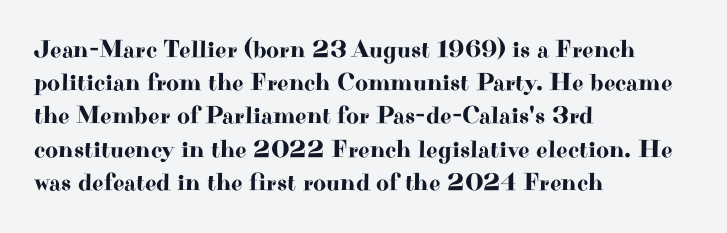
{"italic": "no", "underline": "no", "align": "left", "line_spacing": "normal", "line_spacing_ratio": 1.33, "letter_spacing": "normal", "letter_spacing_em": 0.0, "glyph_px": 25}
